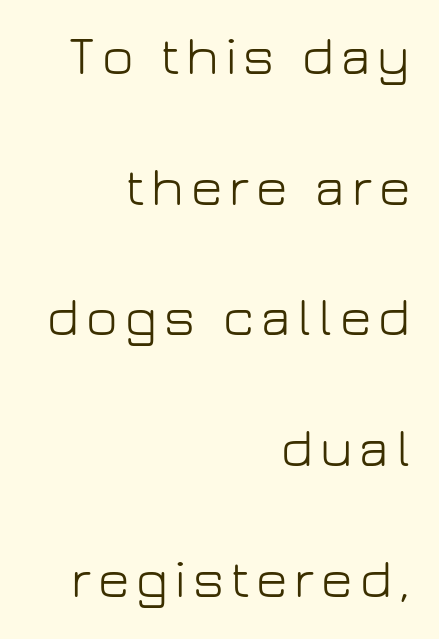
Q: Is the text bold? A: No.
Q: Is the text italic (slanted)? A: No, it is upright.
Q: Is the typeface a serif or a sans-serif typeface? A: Sans-serif.
Q: Is the text underlined? A: No.
Q: How is the paragraph aligned? A: Right-aligned.
Q: Is the spacing between lines tight, normal or loose? A: Loose.
Q: Width (condensed, normal, or wide)? A: Normal.
Q: Stroke contrast? A: Low.
Q: x-height? A: Medium.
Q: Monospaced? A: No.
